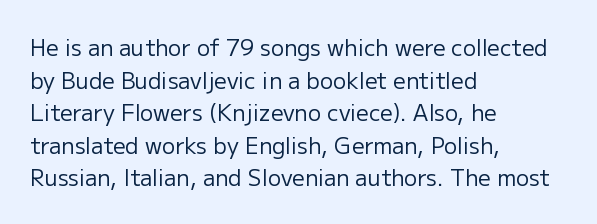
{"italic": "no", "bold": "no", "underline": "no", "align": "left", "line_spacing": "normal", "line_spacing_ratio": 1.48, "letter_spacing": "normal", "letter_spacing_em": 0.0, "glyph_px": 22}
